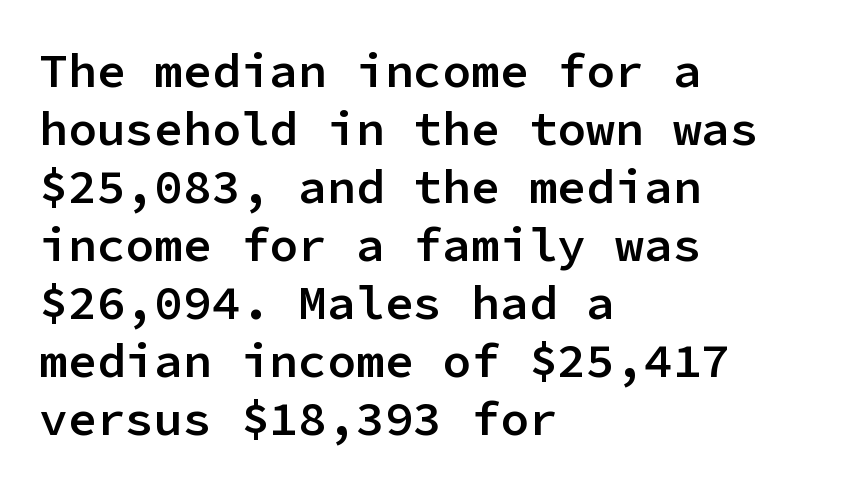
{"serif": "no", "italic": "no", "bold": "semi", "weight": "semibold", "width": "normal", "stroke_contrast": "low", "x_height": "medium", "monospaced": "yes", "underline": "no", "align": "left", "line_spacing_ratio": 1.21, "letter_spacing": "normal", "letter_spacing_em": 0.0, "glyph_px": 48}
